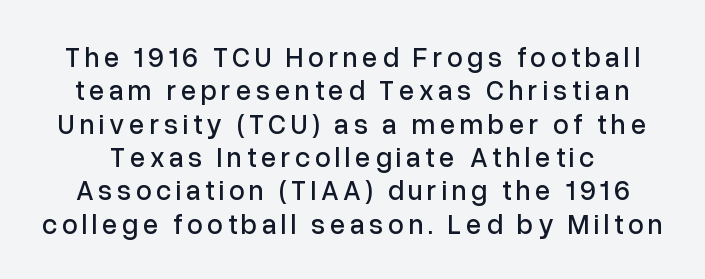
The image shows 28 px sans-serif type, upright; set line spacing 1.19x, not underlined; low stroke contrast and a medium x-height.
